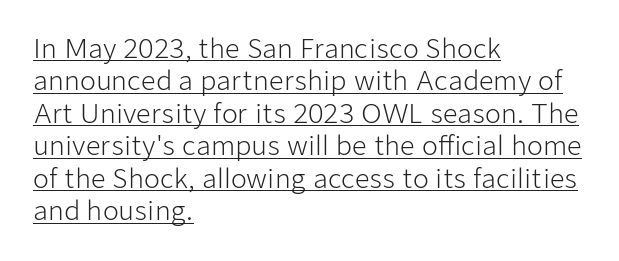
The image shows 26 px text type, upright; set left-aligned, normal line spacing (1.25x), normal letter spacing, underlined.
